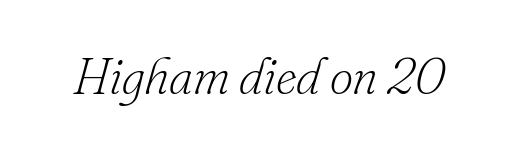
The passage shown leans; its letterforms are oblique. Stroke terminals: seriffed. Tracking here is standard; glyphs follow each other at the usual distance. This sample has the flowing, uneven cadence of proportional lettering. Ink coverage per letter is moderate at most.
